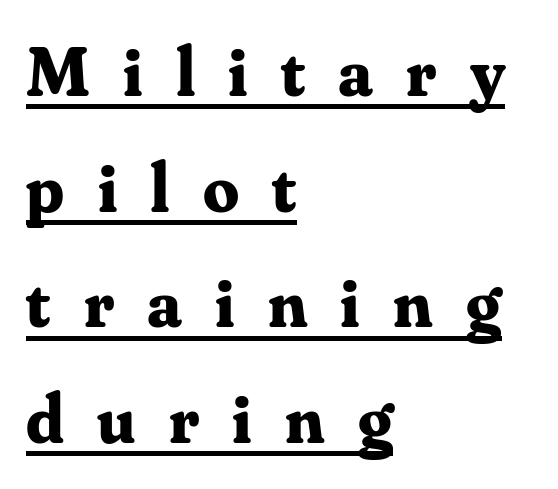
The passage shown is typed in a proportional face where columns would drift. You can tell from the footed stems that serif type was used. The letters are spread apart with noticeably loose tracking. Every word sits above its own underline. Summary of weight: heavy, a full bold.
